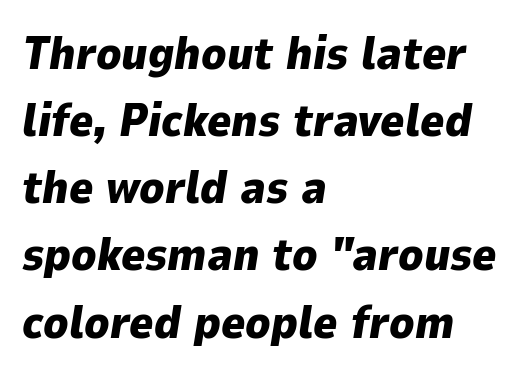
Each row of text sits above clean, open space. The passage shown leans; its letterforms are oblique. Nothing unusual about the tracking: characters are spaced as the font intends. Look at the stroke-to-counter ratio: heavy, a bold. Reading down the block, your eye returns to a fixed left position each line.
